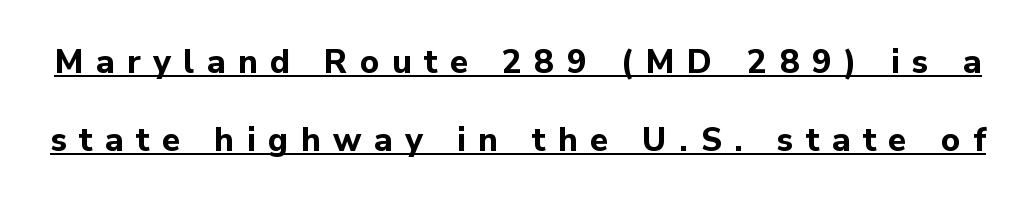
Q: Is the text bold? A: Yes.
Q: Is the text italic (slanted)? A: No, it is upright.
Q: Is the typeface a serif or a sans-serif typeface? A: Sans-serif.
Q: Is the text underlined? A: Yes.
Q: Is the spacing between letters normal or unusually wide? A: Unusually wide.
Q: Is the spacing between lines tight, normal or loose? A: Loose.
Q: Width (condensed, normal, or wide)? A: Normal.
Q: Stroke contrast? A: Low.
Q: x-height? A: Medium.
Q: Monospaced? A: No.
